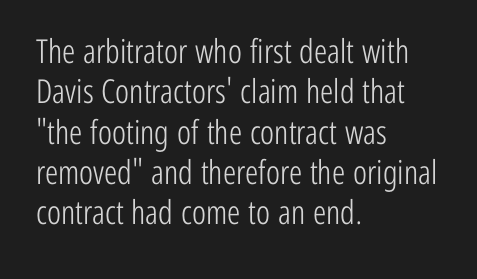
The image shows 33 px light, condensed sans-serif type, upright; set left-aligned, line spacing 1.22x, normal letter spacing, not underlined; low stroke contrast and a medium x-height.
